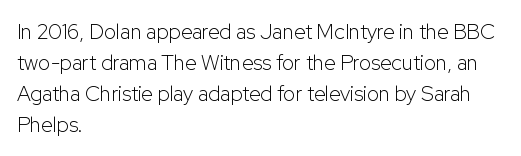
If you drew a line through each stem, it would be perfectly vertical. Leftover space on each line is placed entirely after the last word. The vertical gap from one line to the next is medium. The specimen omits any rule beneath the text block's lines.
